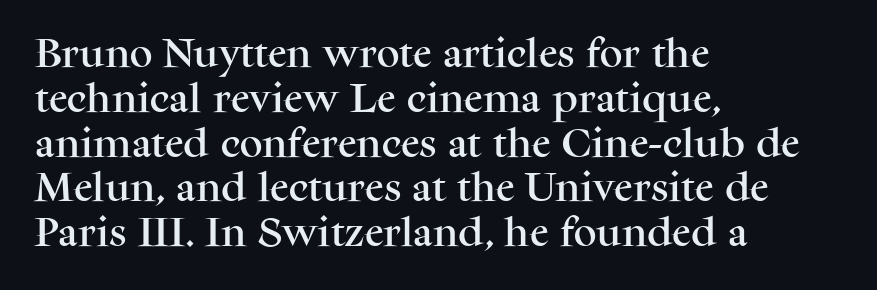
{"serif": "yes", "italic": "no", "width": "normal", "stroke_contrast": "medium", "x_height": "medium", "monospaced": "no", "underline": "no", "align": "left", "line_spacing": "normal", "line_spacing_ratio": 1.4, "letter_spacing": "normal", "letter_spacing_em": 0.0, "glyph_px": 32}
